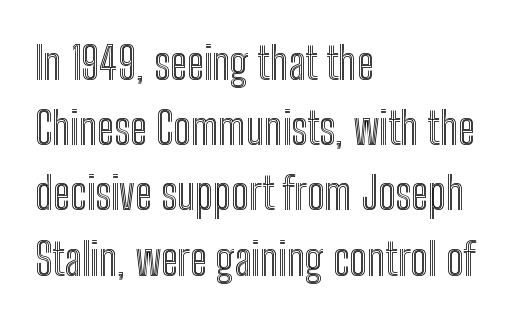
The image shows 45 px condensed type, upright; set left-aligned, normal line spacing (1.45x), normal letter spacing, not underlined; a medium x-height.
